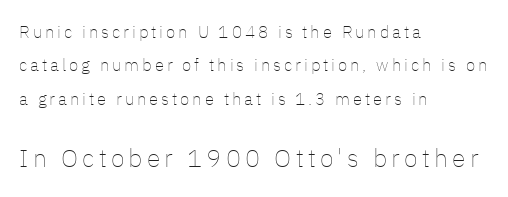
Weight class: somewhere from thin through regular. Each new line begins a long way beneath the previous one. Descenders hang freely into open space. The passage shown begins with its smaller block and ends with its larger one. The lettering stays uniformly vertical, giving the passage a roman look. Left-aligned paragraph, ragged on the right.
